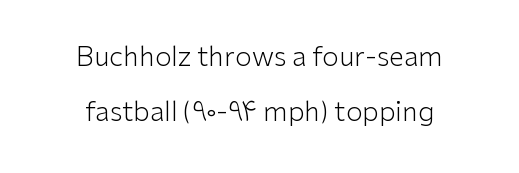
{"italic": "no", "bold": "no", "underline": "no", "align": "center", "line_spacing": "loose", "line_spacing_ratio": 2.02, "letter_spacing": "normal", "letter_spacing_em": 0.0, "glyph_px": 27}
